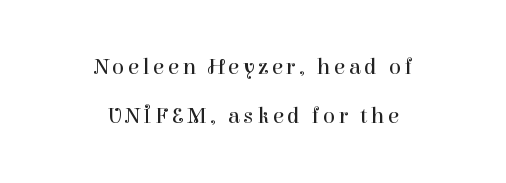
Is there any slant? The stems are plumb. The specimen omits any rule beneath the text block's lines. On a weight scale, this lands at 450 or below. Every row of glyphs is offset so its center matches the block's center.
